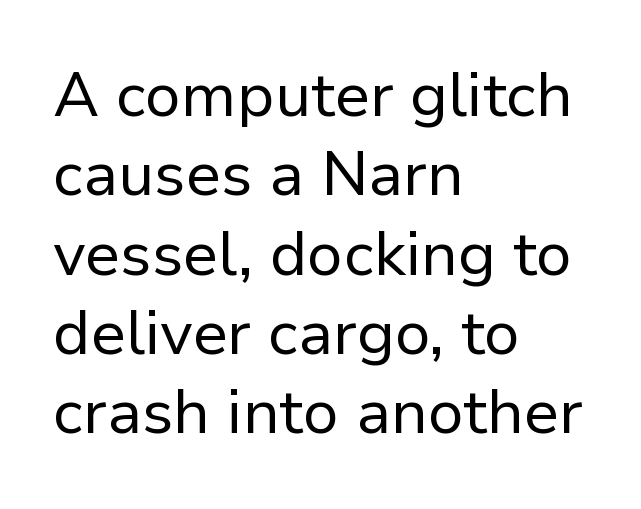
{"serif": "no", "italic": "no", "bold": "no", "weight": "regular", "width": "normal", "stroke_contrast": "low", "x_height": "medium", "monospaced": "no", "underline": "no", "align": "left", "line_spacing": "normal", "line_spacing_ratio": 1.28, "letter_spacing": "normal", "letter_spacing_em": 0.0, "glyph_px": 62}
